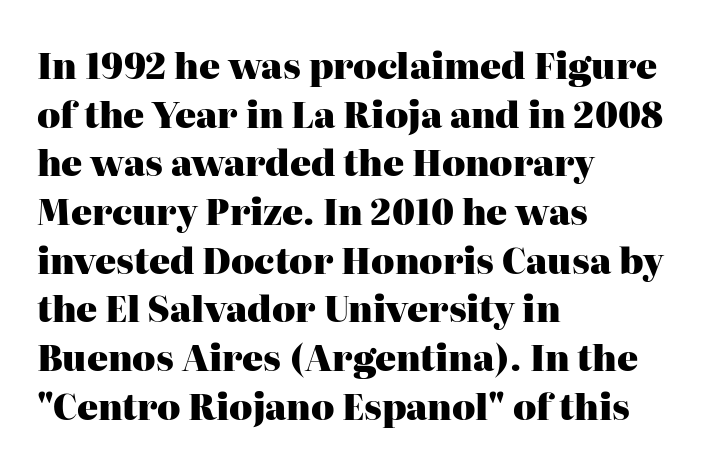
Vertically, the passage feels balanced, rows spaced as you'd expect. A typesetter would label this face a serif. Plain, unruled lines of type. The passage shown has conventional tracking throughout. These lines carry a lot of weight — the face is fully bold. Looks like regular typesetting: each glyph gets only the width it needs.
